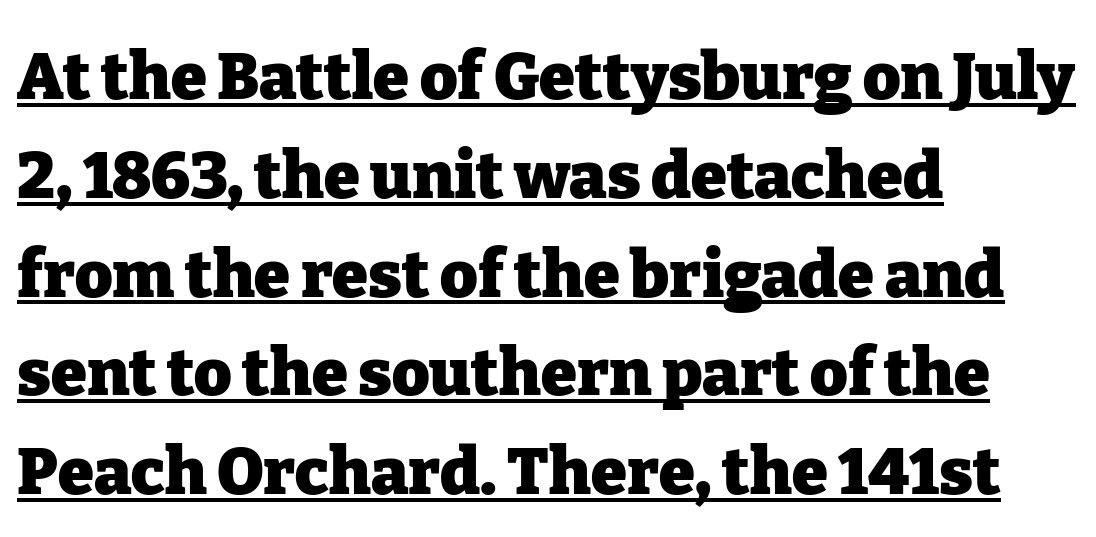
Q: Is the text bold? A: Yes.
Q: Is the text italic (slanted)? A: No, it is upright.
Q: Is the typeface a serif or a sans-serif typeface? A: Serif.
Q: Is the text underlined? A: Yes.
Q: How is the paragraph aligned? A: Left-aligned.
Q: Is the spacing between letters normal or unusually wide? A: Normal.
Q: Is the spacing between lines tight, normal or loose? A: Normal.
Q: Width (condensed, normal, or wide)? A: Normal.
Q: Stroke contrast? A: Low.
Q: x-height? A: Medium.
Q: Monospaced? A: No.
